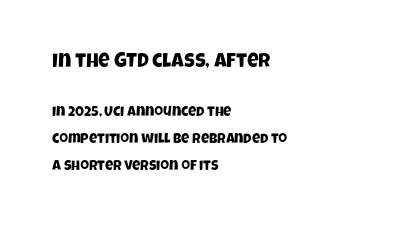
{"underline": "no", "align": "left", "line_spacing": "loose", "line_spacing_ratio": 1.92, "letter_spacing": "normal", "letter_spacing_em": 0.0, "larger_block": "first", "size_ratio": 1.43, "glyph_px": 20}
